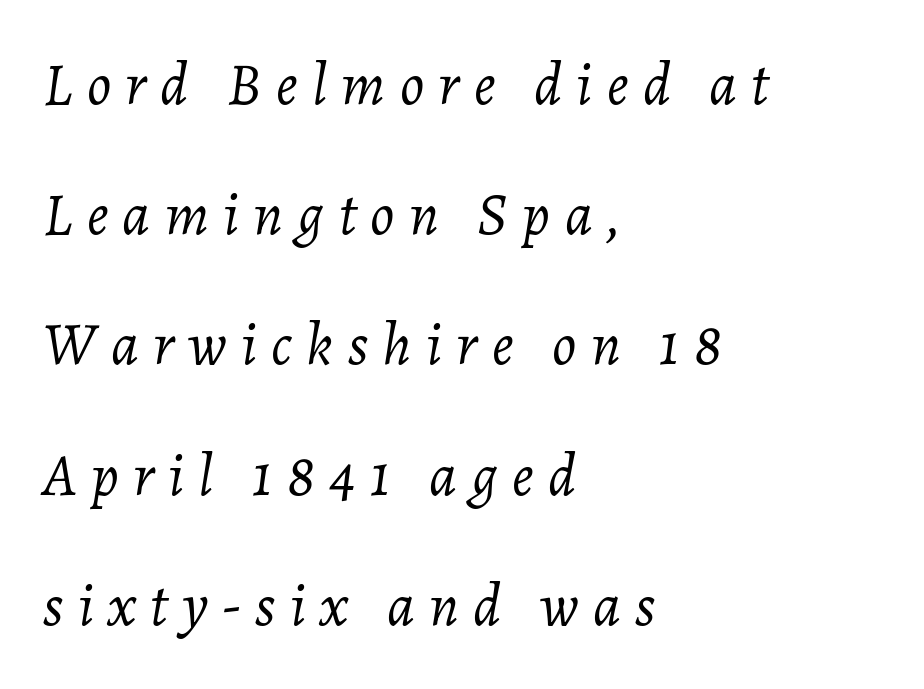
{"italic": "yes", "lean": "right", "slant_degrees": 7, "bold": "no", "weight": "light", "width": "normal", "stroke_contrast": "low", "x_height": "medium", "monospaced": "no", "underline": "no", "align": "left", "line_spacing": "loose", "line_spacing_ratio": 2.17, "letter_spacing": "wide", "letter_spacing_em": 0.24, "glyph_px": 60}
